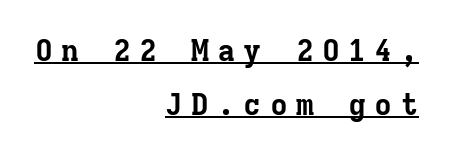
Descenders here cross a horizontal rule under the line. Each line ends at the same right margin while the left side varies. Nope, not italic — everything's standing straight. The typeface chosen for these lines features serifs.
